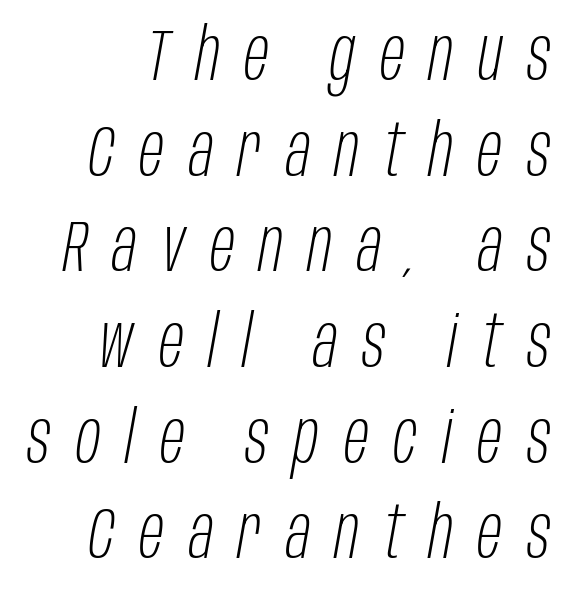
The passage shown is typed in a proportional face where columns would drift. The words here are not underlined. Every character sits at an angle, as italics do. Vertically, the passage feels balanced, rows spaced as you'd expect.
